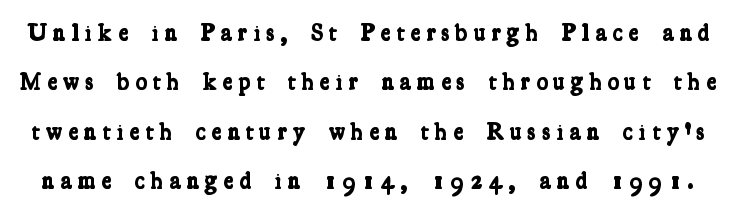
Q: Is the text bold? A: Yes.
Q: Is the text underlined? A: No.
Q: Is the spacing between letters normal or unusually wide? A: Unusually wide.
Q: Is the spacing between lines tight, normal or loose? A: Loose.
